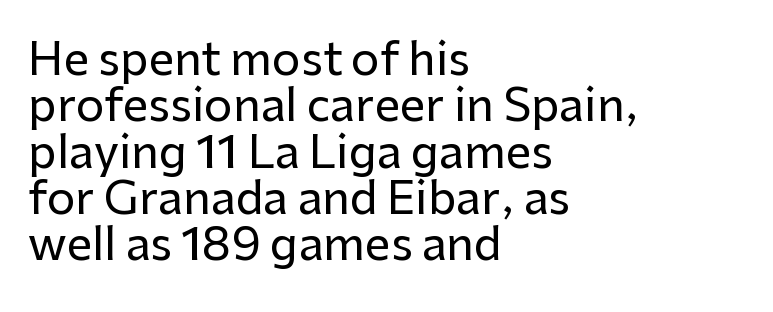
The face used here is rendered with its standard letterfit. Quick note: underline off. Vertically, the passage feels compressed, each row crowding the next. Looks like regular typesetting: each glyph gets only the width it needs. Is the block centered? No — it sits flush against the left margin. Does the lettering tilt? It doesn't — this is upright.
